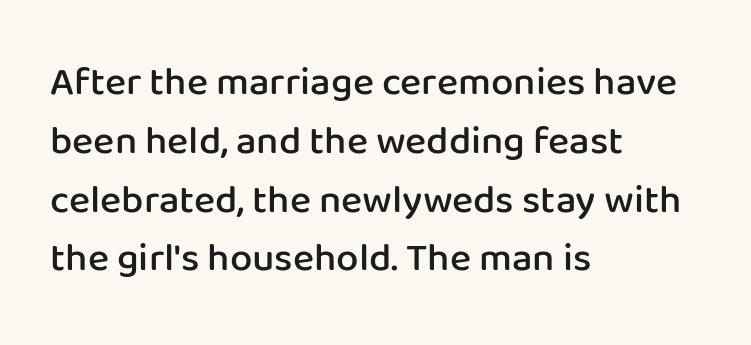
Unlike italic type, these characters show no tilt at all. The characters look somewhat weighty, a semibold short of true bold. Notice how descenders clear the ascenders below comfortably — that's standard leading. Each letter keeps its own natural width here, so spacing adapts to shape. The letters sit at their default tracking, neither squeezed nor spread.
